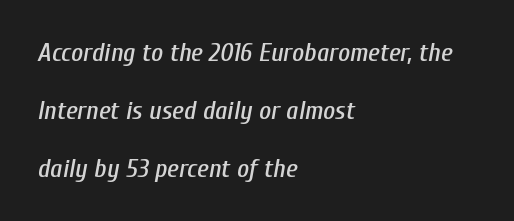
Q: Is the text italic (slanted)? A: Yes, it leans right by about 10 degrees.
Q: Is the text underlined? A: No.
Q: How is the paragraph aligned? A: Left-aligned.
Q: Is the spacing between letters normal or unusually wide? A: Normal.
Q: Is the spacing between lines tight, normal or loose? A: Loose.
